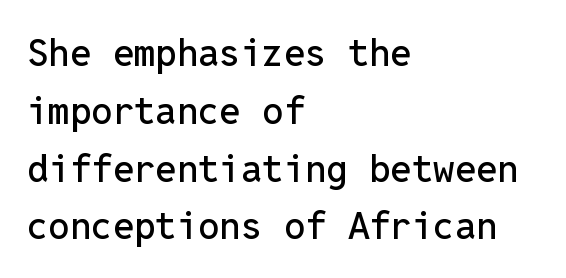
{"serif": "no", "italic": "no", "width": "normal", "stroke_contrast": "low", "x_height": "medium", "monospaced": "yes", "underline": "no", "align": "left", "line_spacing": "normal", "line_spacing_ratio": 1.52, "letter_spacing": "normal", "letter_spacing_em": 0.0, "glyph_px": 38}
